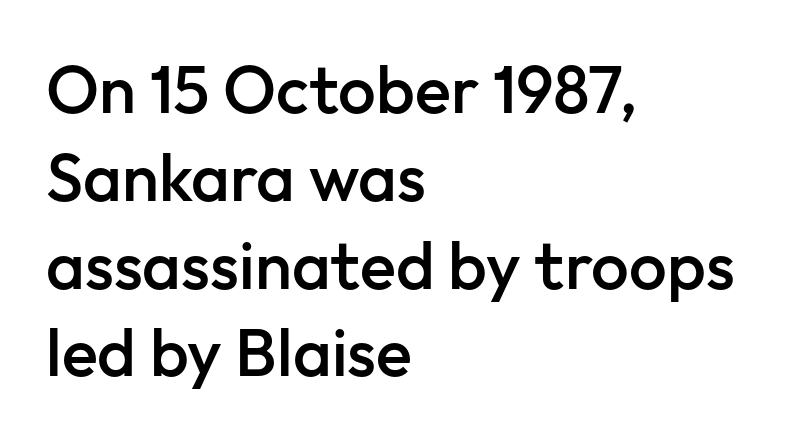
{"serif": "no", "italic": "no", "bold": "semi", "weight": "semibold", "width": "normal", "stroke_contrast": "low", "x_height": "medium", "monospaced": "no", "underline": "no", "align": "left", "line_spacing": "normal", "line_spacing_ratio": 1.31, "letter_spacing": "normal", "letter_spacing_em": 0.0, "glyph_px": 67}
